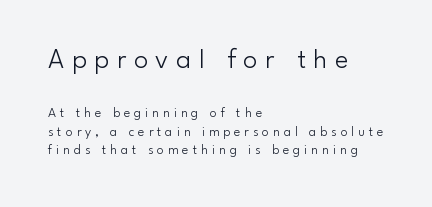
The image shows 28 px light sans-serif type, upright; set left-aligned, normal line spacing (1.32x), unusually wide letter spacing (+0.28 em), not underlined; the first (top) block is 2.0x larger; low stroke contrast and a small x-height.
